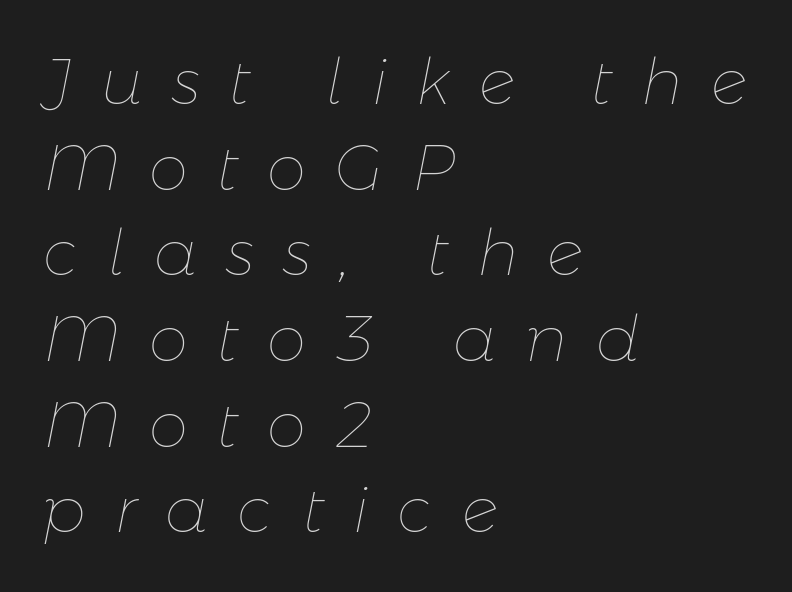
{"italic": "yes", "lean": "right", "slant_degrees": 11, "bold": "no", "weight": "thin", "width": "normal", "stroke_contrast": "low", "x_height": "medium", "monospaced": "no", "underline": "no", "align": "left", "line_spacing": "normal", "line_spacing_ratio": 1.36, "letter_spacing": "wide", "letter_spacing_em": 0.46, "glyph_px": 63}
